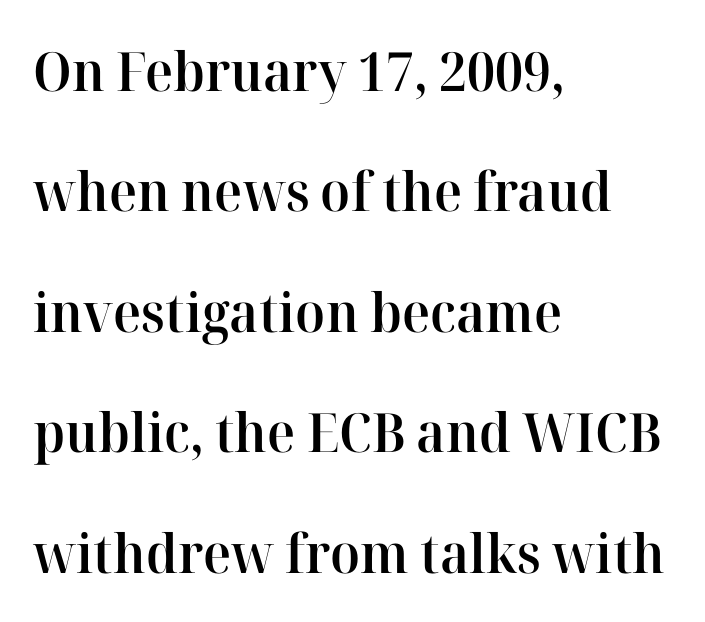
Q: Is the text bold? A: Semi-bold.
Q: Is the text italic (slanted)? A: No, it is upright.
Q: Is the typeface a serif or a sans-serif typeface? A: Serif.
Q: Is the text underlined? A: No.
Q: How is the paragraph aligned? A: Left-aligned.
Q: Is the spacing between letters normal or unusually wide? A: Normal.
Q: Is the spacing between lines tight, normal or loose? A: Loose.
Q: Width (condensed, normal, or wide)? A: Normal.
Q: Stroke contrast? A: High.
Q: x-height? A: Medium.
Q: Monospaced? A: No.
